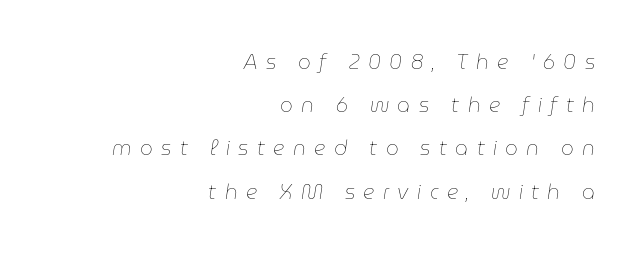
{"italic": "yes", "lean": "right", "slant_degrees": 9, "bold": "no", "underline": "no", "align": "right", "line_spacing": "loose", "line_spacing_ratio": 2.16, "letter_spacing": "wide", "letter_spacing_em": 0.42, "glyph_px": 20}
